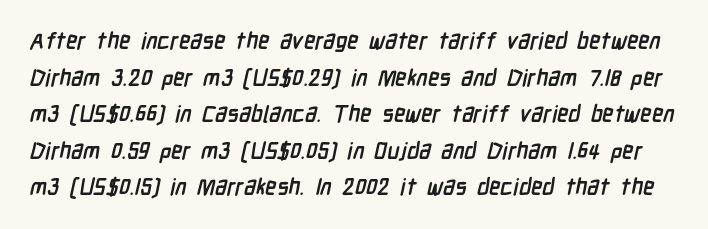
Q: Is the text bold? A: Yes.
Q: Is the text underlined? A: No.
Q: Is the spacing between letters normal or unusually wide? A: Normal.
Q: Is the spacing between lines tight, normal or loose? A: Normal.
